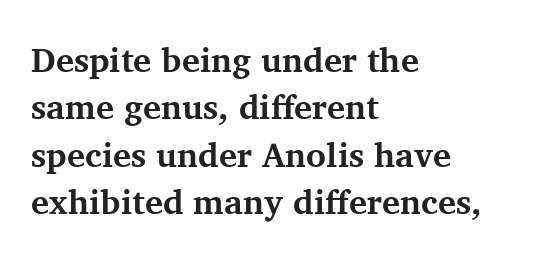
The image shows 34 px bold serif type, upright; set left-aligned, normal line spacing (1.39x), normal letter spacing, not underlined; medium stroke contrast and a medium x-height.
